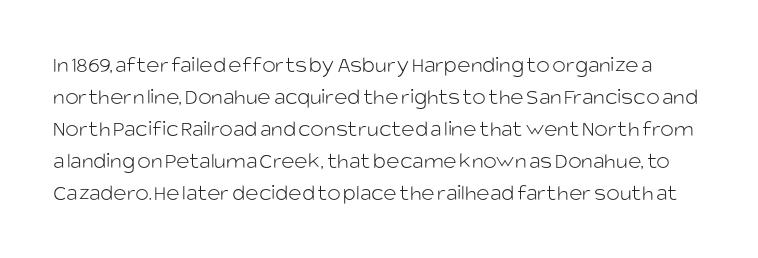
Q: Is the text bold? A: No.
Q: Is the text italic (slanted)? A: No, it is upright.
Q: Is the text underlined? A: No.
Q: Is the spacing between letters normal or unusually wide? A: Normal.
Q: Is the spacing between lines tight, normal or loose? A: Normal.
